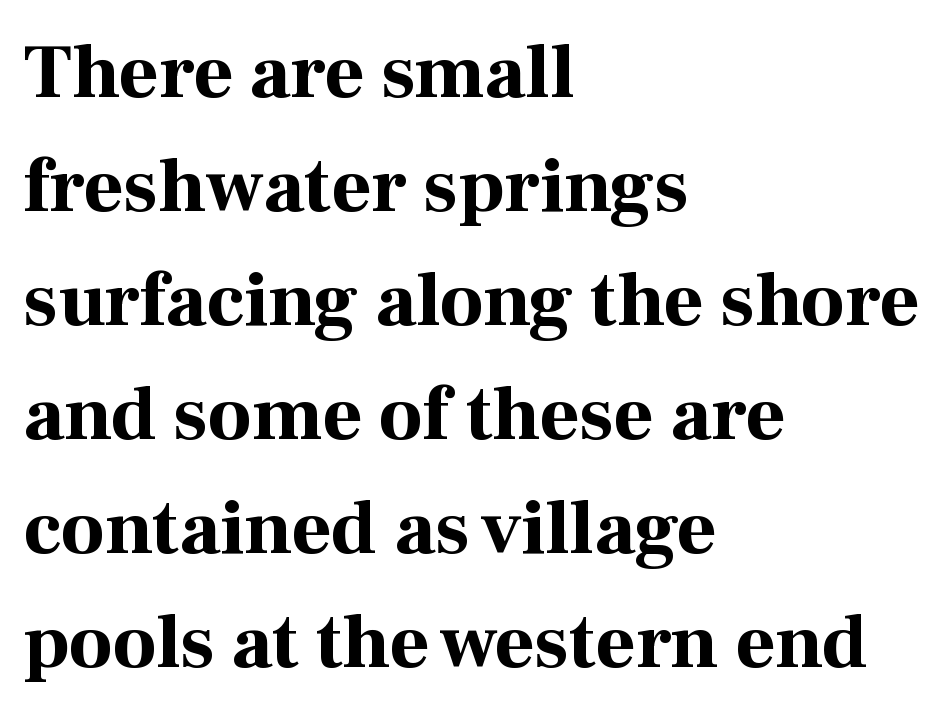
Q: Is the text bold? A: Yes.
Q: Is the text italic (slanted)? A: No, it is upright.
Q: Is the typeface a serif or a sans-serif typeface? A: Serif.
Q: Is the text underlined? A: No.
Q: How is the paragraph aligned? A: Left-aligned.
Q: Is the spacing between letters normal or unusually wide? A: Normal.
Q: Is the spacing between lines tight, normal or loose? A: Normal.
Q: Width (condensed, normal, or wide)? A: Normal.
Q: Stroke contrast? A: High.
Q: x-height? A: Medium.
Q: Monospaced? A: No.
